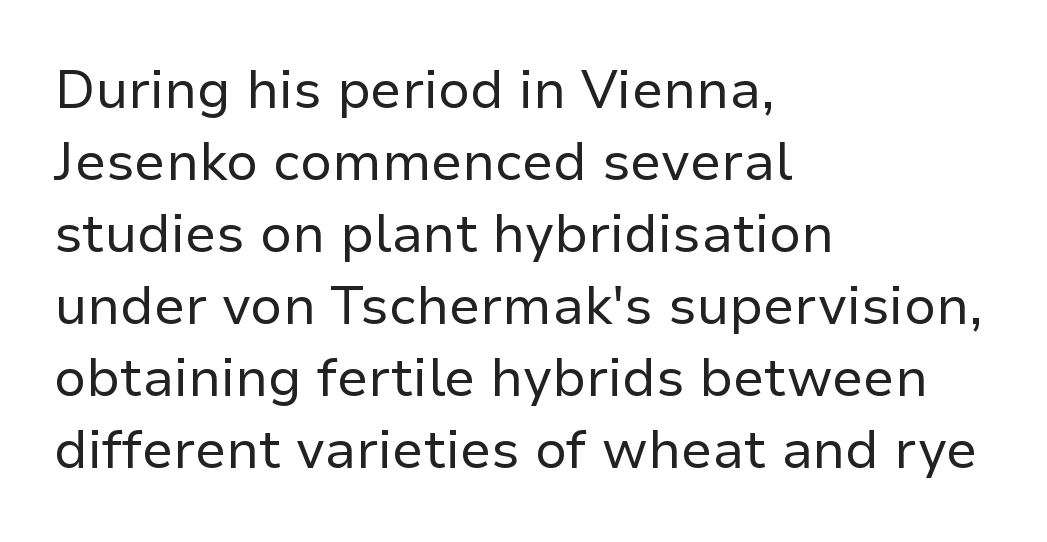
Q: Is the text bold? A: No.
Q: Is the text italic (slanted)? A: No, it is upright.
Q: Is the typeface a serif or a sans-serif typeface? A: Sans-serif.
Q: Is the text underlined? A: No.
Q: How is the paragraph aligned? A: Left-aligned.
Q: Is the spacing between letters normal or unusually wide? A: Normal.
Q: Is the spacing between lines tight, normal or loose? A: Normal.
Q: Width (condensed, normal, or wide)? A: Normal.
Q: Stroke contrast? A: Low.
Q: x-height? A: Medium.
Q: Monospaced? A: No.
